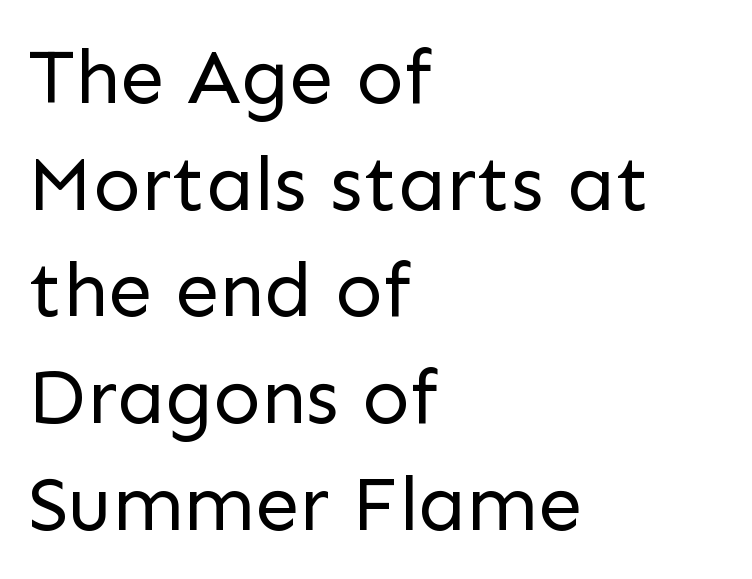
Q: Is the text bold? A: No.
Q: Is the text italic (slanted)? A: No, it is upright.
Q: Is the typeface a serif or a sans-serif typeface? A: Sans-serif.
Q: Is the text underlined? A: No.
Q: How is the paragraph aligned? A: Left-aligned.
Q: Is the spacing between letters normal or unusually wide? A: Normal.
Q: Is the spacing between lines tight, normal or loose? A: Normal.
Q: Width (condensed, normal, or wide)? A: Normal.
Q: Stroke contrast? A: Low.
Q: x-height? A: Medium.
Q: Monospaced? A: No.
